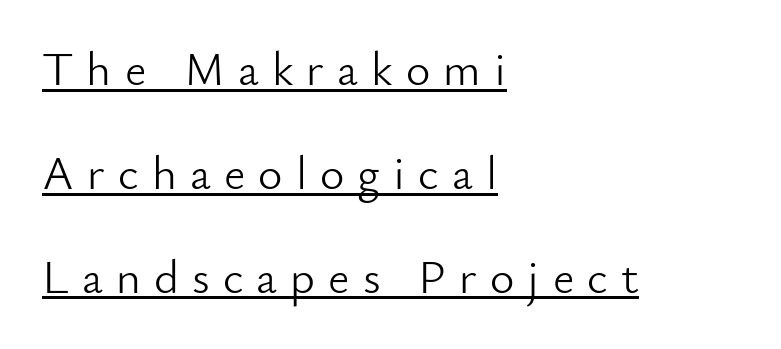
The image shows 47 px light sans-serif type, upright; set left-aligned, loose line spacing (2.21x), unusually wide letter spacing (+0.28 em), underlined; low stroke contrast and a small x-height.
